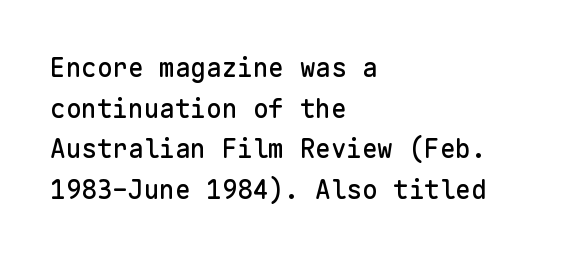
Q: Is the text italic (slanted)? A: No, it is upright.
Q: Is the text underlined? A: No.
Q: How is the paragraph aligned? A: Left-aligned.
Q: Is the spacing between letters normal or unusually wide? A: Normal.
Q: Is the spacing between lines tight, normal or loose? A: Normal.
